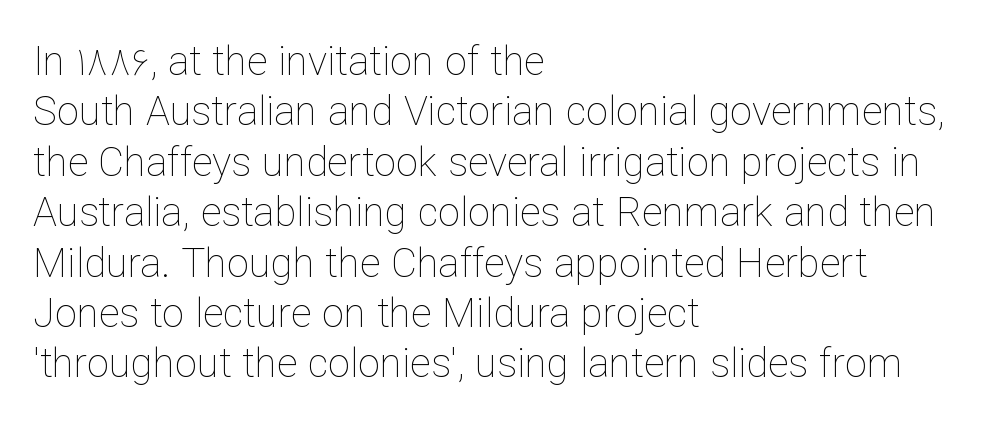
Q: Is the text bold? A: No.
Q: Is the text italic (slanted)? A: No, it is upright.
Q: Is the text underlined? A: No.
Q: How is the paragraph aligned? A: Left-aligned.
Q: Is the spacing between letters normal or unusually wide? A: Normal.
Q: Is the spacing between lines tight, normal or loose? A: Normal.
Q: Width (condensed, normal, or wide)? A: Normal.
Q: Stroke contrast? A: Low.
Q: x-height? A: Medium.
Q: Monospaced? A: No.
